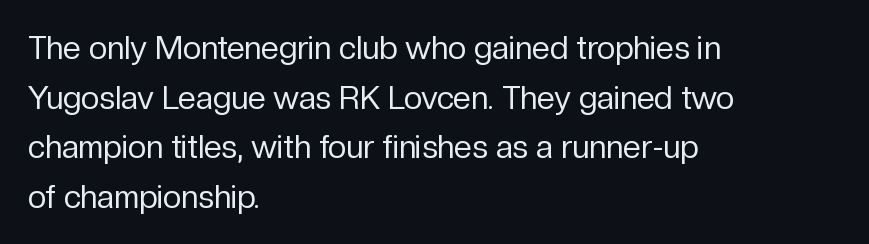
Rendered with straight, roman letterforms. The letterforms sit shoulder to shoulder at normal distance. One glance says typical: line gaps are just what's usual. Casual observation: everything's shoved over to the left. The font family rendered here belongs to the sans-serif group.
